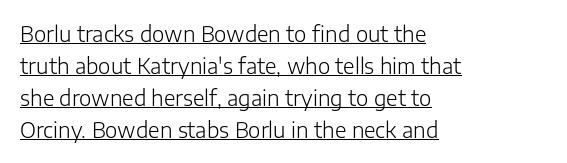
Each new line begins a customary step beneath the previous one. Weight: regular or lighter. The axis of the letterforms is exactly vertical. The text block is weighted toward the left margin, trailing off unevenly rightward. Does a line run under the words? Yes, clearly.
